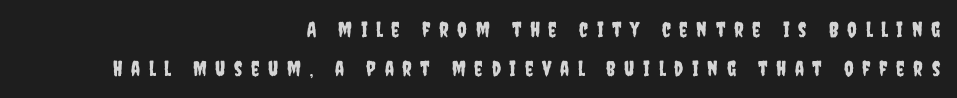
{"italic": "no", "underline": "no", "align": "right", "line_spacing_ratio": 1.84, "letter_spacing": "wide", "letter_spacing_em": 0.41, "glyph_px": 21}
